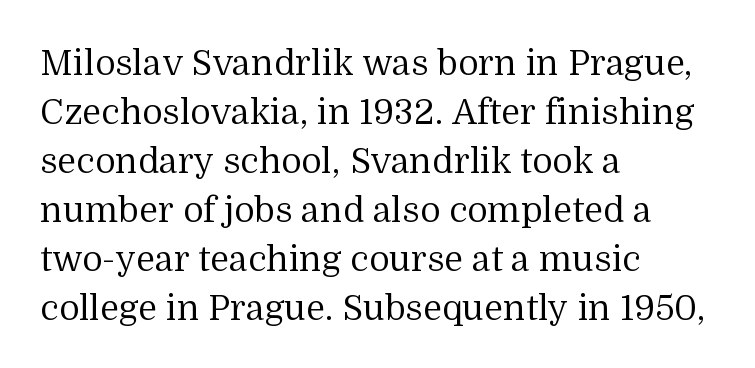
Q: Is the text bold? A: No.
Q: Is the text italic (slanted)? A: No, it is upright.
Q: Is the typeface a serif or a sans-serif typeface? A: Serif.
Q: Is the text underlined? A: No.
Q: How is the paragraph aligned? A: Left-aligned.
Q: Is the spacing between letters normal or unusually wide? A: Normal.
Q: Is the spacing between lines tight, normal or loose? A: Normal.
Q: Width (condensed, normal, or wide)? A: Normal.
Q: Stroke contrast? A: Medium.
Q: x-height? A: Medium.
Q: Monospaced? A: No.
